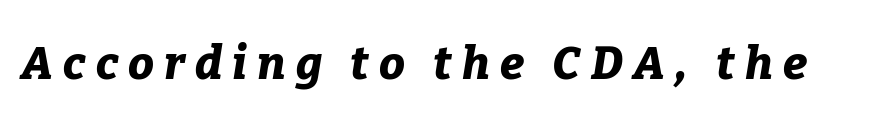
Q: Is the text bold? A: Yes.
Q: Is the text italic (slanted)? A: Yes, it leans right by about 9 degrees.
Q: Is the text underlined? A: No.
Q: Is the spacing between letters normal or unusually wide? A: Unusually wide.
Q: Width (condensed, normal, or wide)? A: Normal.
Q: Stroke contrast? A: Low.
Q: x-height? A: Medium.
Q: Monospaced? A: No.
